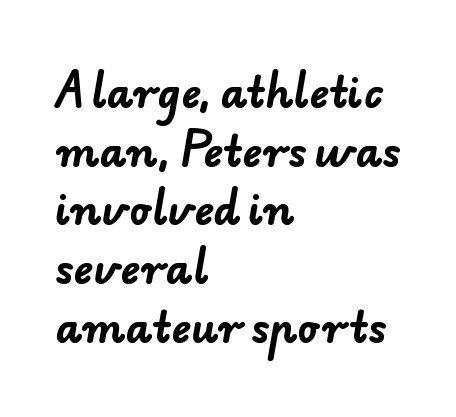
The image shows 41 px bold sans-serif type; set left-aligned, normal line spacing (1.43x), normal letter spacing, not underlined; low stroke contrast and a small x-height.
